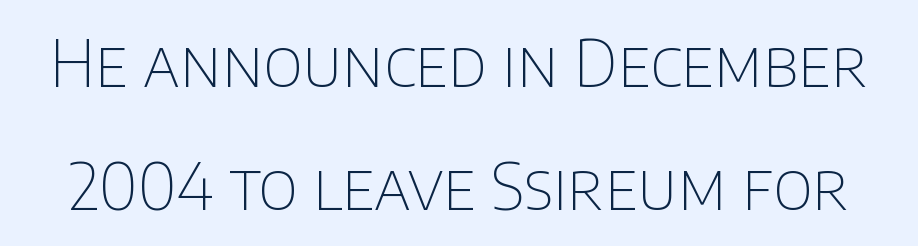
{"serif": "no", "italic": "no", "bold": "no", "weight": "thin", "width": "normal", "stroke_contrast": "low", "x_height": "large", "monospaced": "no", "underline": "no", "line_spacing": "loose", "line_spacing_ratio": 1.9, "letter_spacing": "normal", "letter_spacing_em": 0.0, "glyph_px": 65}
